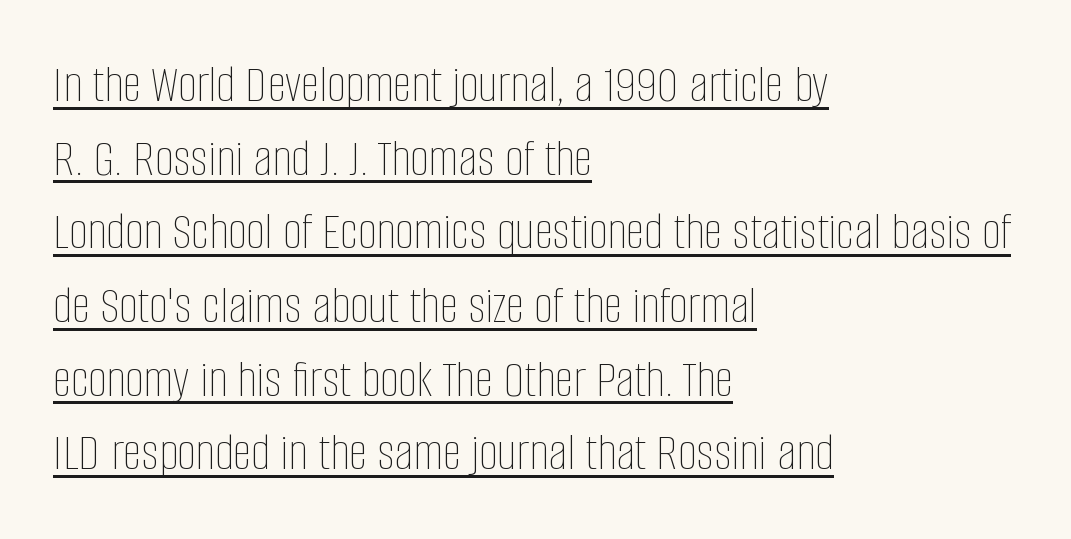
How would I describe the line gaps? Plain and ordinary. Teacher's note: observe the even left margin — that is flush-left alignment. Style check: upright. Character widths vary here, with narrow letters taking less room than wide ones.
